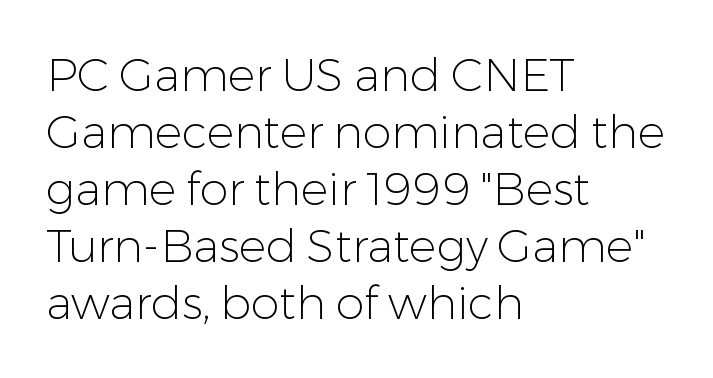
Has an underline been added? It has not. The paragraph has a hard left edge and a soft right edge. Each letter's strokes conclude bluntly, with no projecting serifs. This sample uses an upright cut, with every glyph sitting square on the baseline.
